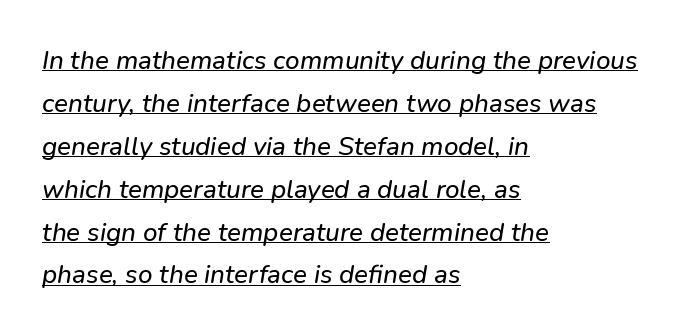
Q: Is the text italic (slanted)? A: Yes, it leans right by about 9 degrees.
Q: Is the text underlined? A: Yes.
Q: How is the paragraph aligned? A: Left-aligned.
Q: Is the spacing between letters normal or unusually wide? A: Normal.
Q: Is the spacing between lines tight, normal or loose? A: Normal.
